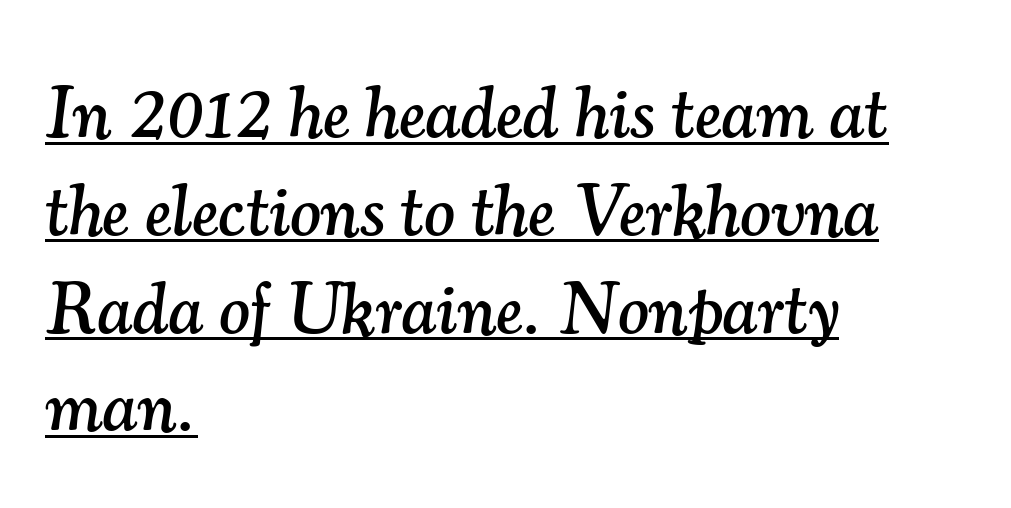
{"serif": "yes", "italic": "yes", "lean": "right", "slant_degrees": 7, "width": "normal", "stroke_contrast": "medium", "x_height": "small", "monospaced": "no", "underline": "yes", "align": "left", "line_spacing": "normal", "line_spacing_ratio": 1.34, "letter_spacing": "normal", "letter_spacing_em": 0.0, "glyph_px": 73}
